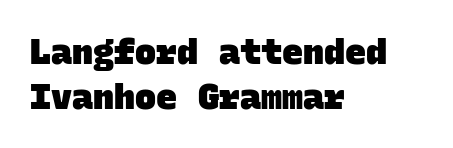
Serifs: no, the terminals of the letterforms are clean. This rendering features lettering with no underline. Each letter, wide or thin by design, is forced into the same width here. This rendering uses left alignment, leaving the right contour irregular. Each glyph is drawn with heavy, bold strokes.
